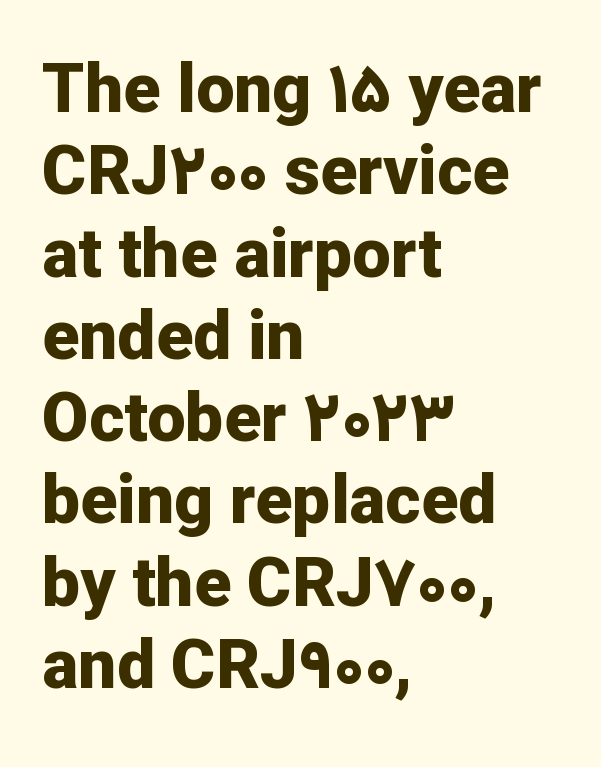
The image shows 68 px bold sans-serif type, upright; set left-aligned, line spacing 1.21x, normal letter spacing, not underlined; low stroke contrast and a medium x-height.
